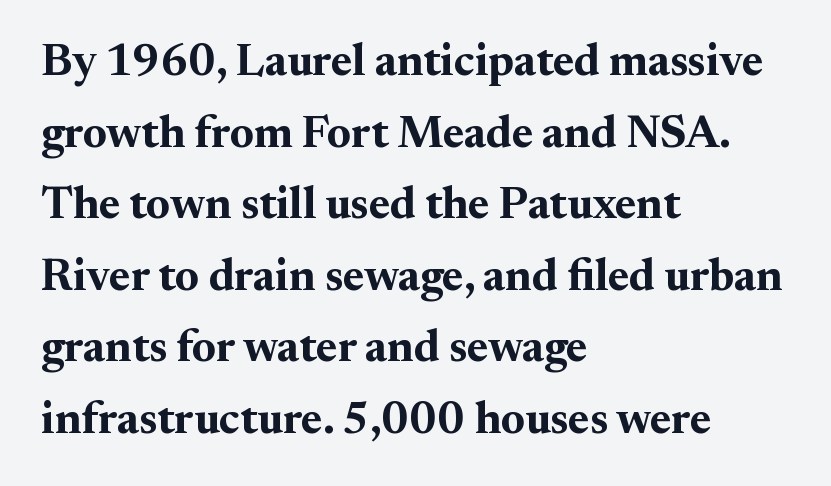
Here the designer chose a conventional face with non-uniform glyph widths. Italic? Not at all — the glyphs are vertical. A dark, heavy texture on the line: the type is bold. Underlining? Definitely not there.
